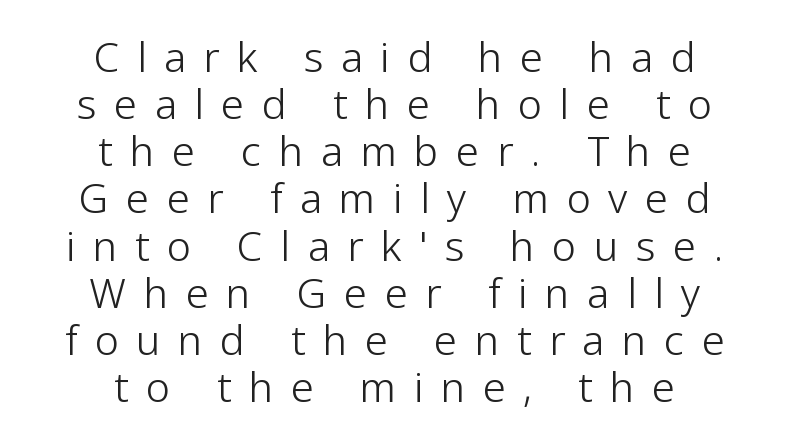
The image shows 41 px light sans-serif type, upright; set centered, tight line spacing (1.15x), unusually wide letter spacing (+0.43 em), not underlined; low stroke contrast and a medium x-height.
